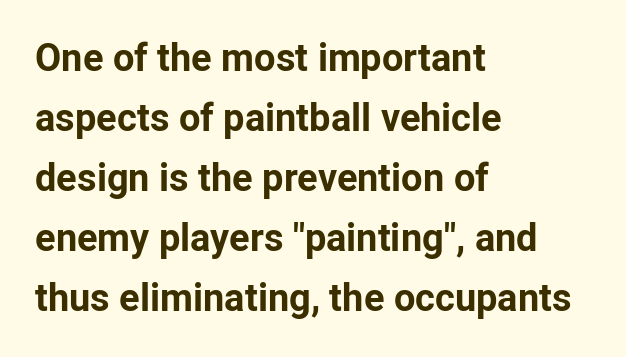
Regular leading. Students, note that the glyphs here touch the page at normal intervals. Each glyph is drawn with heavy, bold strokes. Think of a printed novel: that variable character pitch is what you see here.
